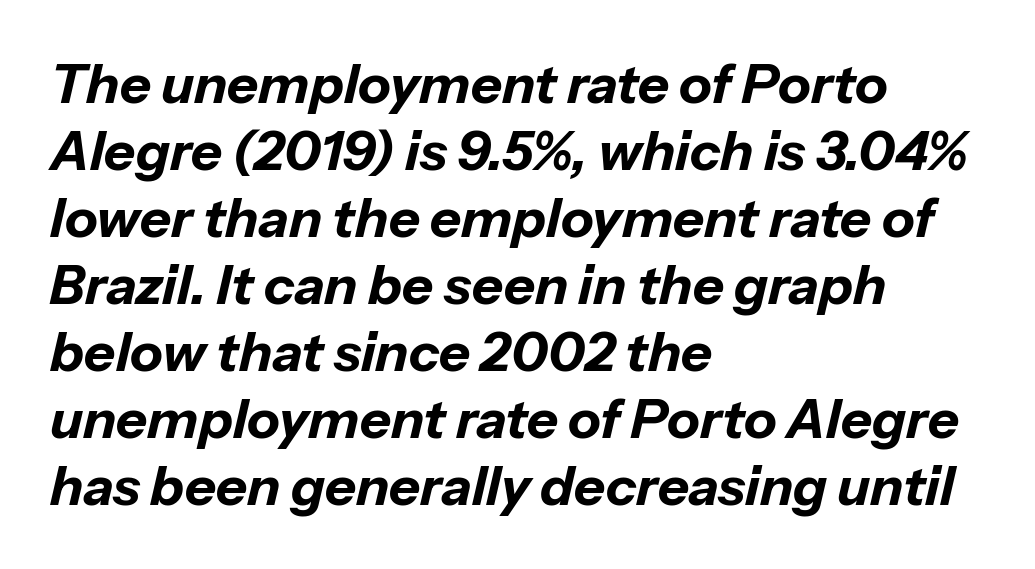
Q: Is the text bold? A: Yes.
Q: Is the text italic (slanted)? A: Yes, it leans right by about 13 degrees.
Q: Is the text underlined? A: No.
Q: How is the paragraph aligned? A: Left-aligned.
Q: Is the spacing between letters normal or unusually wide? A: Normal.
Q: Width (condensed, normal, or wide)? A: Normal.
Q: Stroke contrast? A: Low.
Q: x-height? A: Medium.
Q: Monospaced? A: No.
